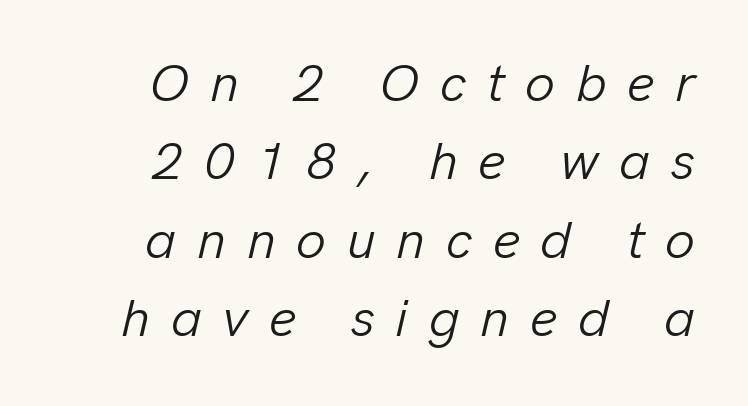
The image shows 53 px light type, italic (leaning right); set normal line spacing (1.48x), unusually wide letter spacing (+0.39 em), not underlined; low stroke contrast and a medium x-height.
